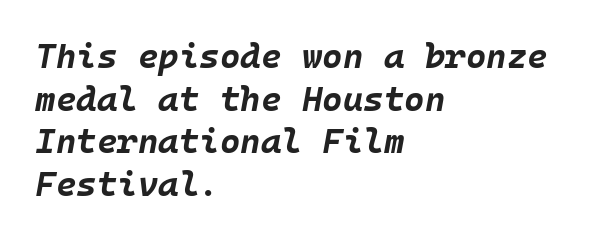
{"italic": "yes", "lean": "right", "slant_degrees": 10, "bold": "yes", "weight": "bold", "width": "normal", "stroke_contrast": "low", "x_height": "large", "underline": "no", "align": "left", "line_spacing_ratio": 1.22, "letter_spacing": "normal", "letter_spacing_em": 0.0, "glyph_px": 35}
